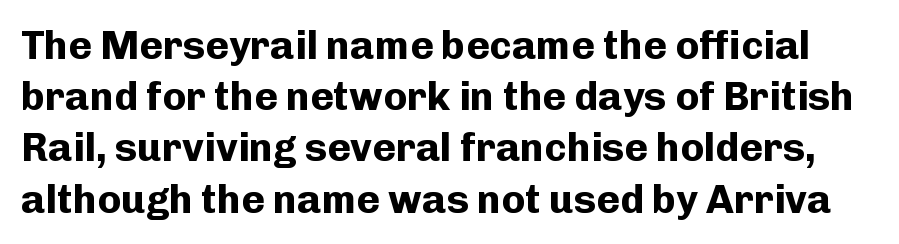
The letters are bold, with thick, heavy strokes. The typeface chosen for these lines omits serifs. This sample has the flowing, uneven cadence of proportional lettering. The specimen omits any rule beneath the text block's lines.
